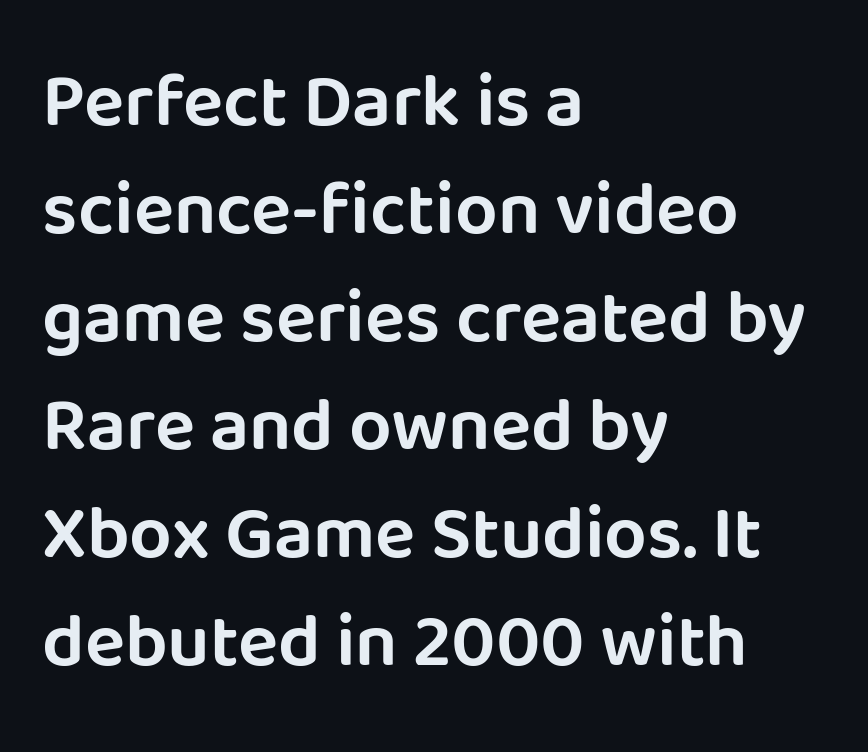
Q: Is the text italic (slanted)? A: No, it is upright.
Q: Is the typeface a serif or a sans-serif typeface? A: Sans-serif.
Q: Is the text underlined? A: No.
Q: How is the paragraph aligned? A: Left-aligned.
Q: Is the spacing between letters normal or unusually wide? A: Normal.
Q: Is the spacing between lines tight, normal or loose? A: Normal.
Q: Width (condensed, normal, or wide)? A: Normal.
Q: Stroke contrast? A: Low.
Q: x-height? A: Large.
Q: Monospaced? A: No.
